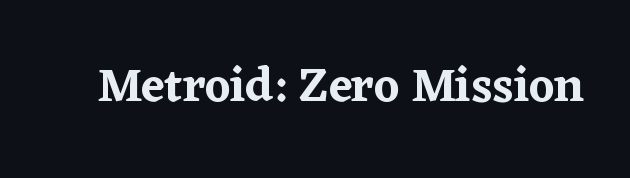
The font's upright variant was chosen for this text. Spacing between characters is what you'd get straight out of the box. Classification — serif. Spacing verdict: proportional, widths tailored to each character. A bare baseline throughout the passage.
